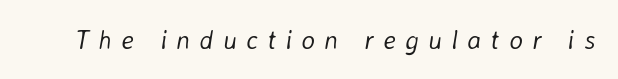
The image shows 26 px text type, italic (leaning right); set unusually wide letter spacing (+0.36 em), not underlined.
